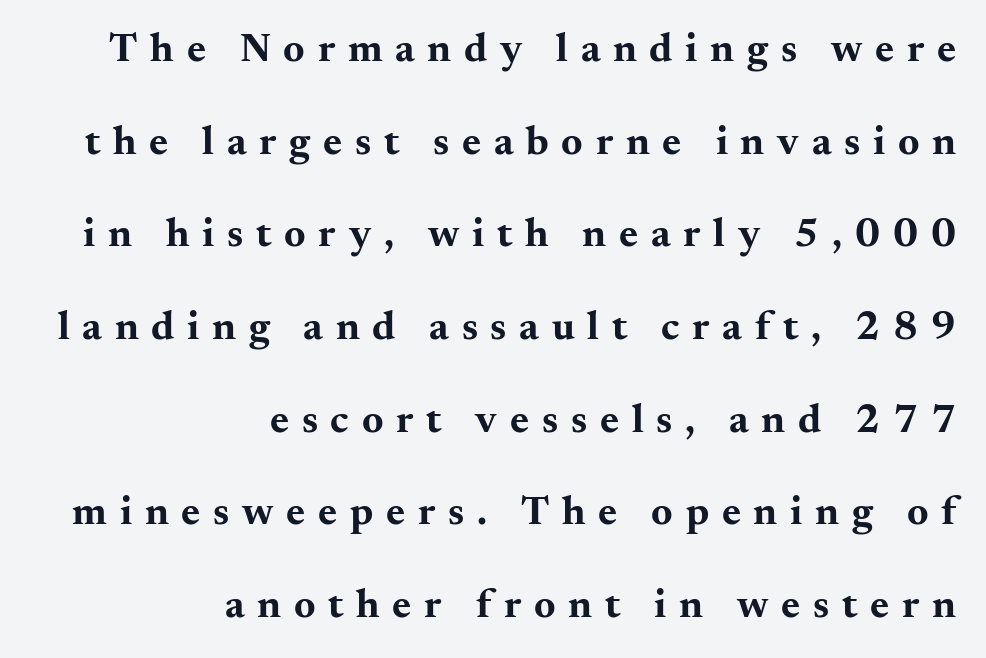
Q: Is the text bold? A: Yes.
Q: Is the text italic (slanted)? A: No, it is upright.
Q: Is the typeface a serif or a sans-serif typeface? A: Serif.
Q: Is the text underlined? A: No.
Q: How is the paragraph aligned? A: Right-aligned.
Q: Is the spacing between letters normal or unusually wide? A: Unusually wide.
Q: Is the spacing between lines tight, normal or loose? A: Loose.
Q: Width (condensed, normal, or wide)? A: Wide.
Q: Stroke contrast? A: Medium.
Q: x-height? A: Small.
Q: Monospaced? A: No.
